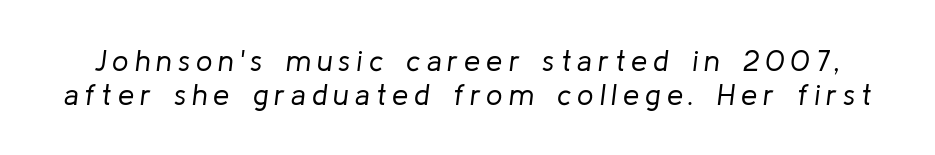
{"italic": "yes", "lean": "right", "slant_degrees": 8, "bold": "no", "weight": "regular", "width": "normal", "stroke_contrast": "low", "x_height": "medium", "monospaced": "no", "underline": "no", "line_spacing_ratio": 1.17, "letter_spacing": "wide", "letter_spacing_em": 0.21, "glyph_px": 29}
